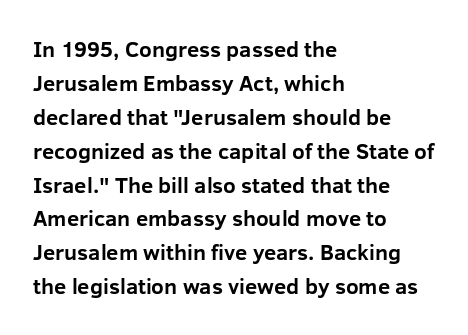
The lettering holds an erect, upright posture throughout. No word sits above an underline. Thick stems and heavy bowls — unmistakably bold. How are the letters spaced? Ordinarily, with no added tracking. Line beginnings align vertically; line endings do not.
